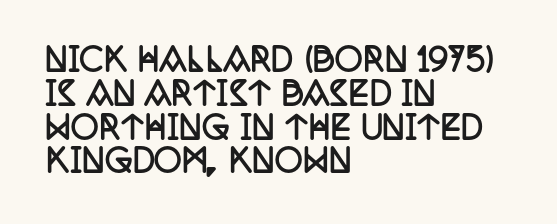
Closely set lines give the paragraph a compact silhouette. These lines are rendered in a variable-pitch font. The characters display serif detailing at their extremities. Students, note that the glyphs here touch the page at normal intervals.
